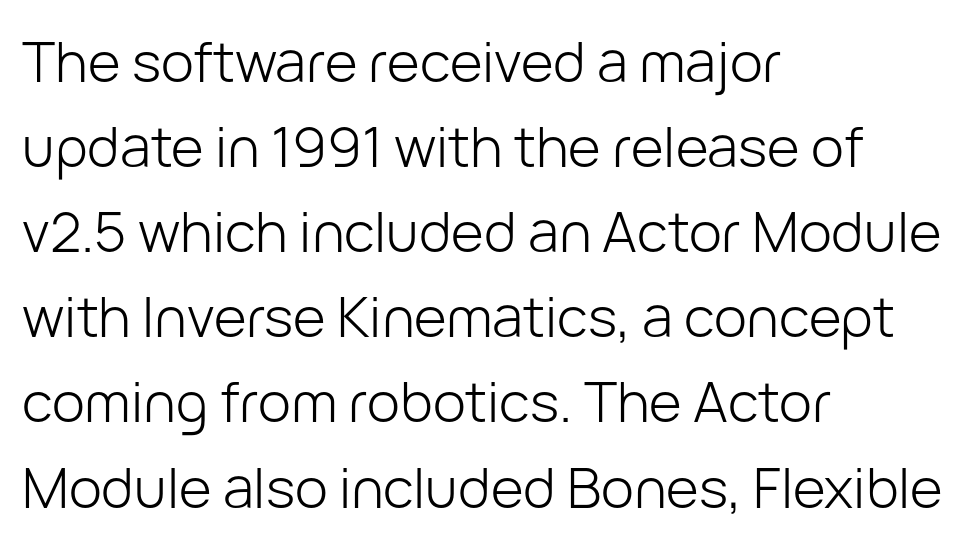
The image shows 56 px light sans-serif type, upright; set left-aligned, normal line spacing (1.52x), normal letter spacing, not underlined; low stroke contrast and a medium x-height.
